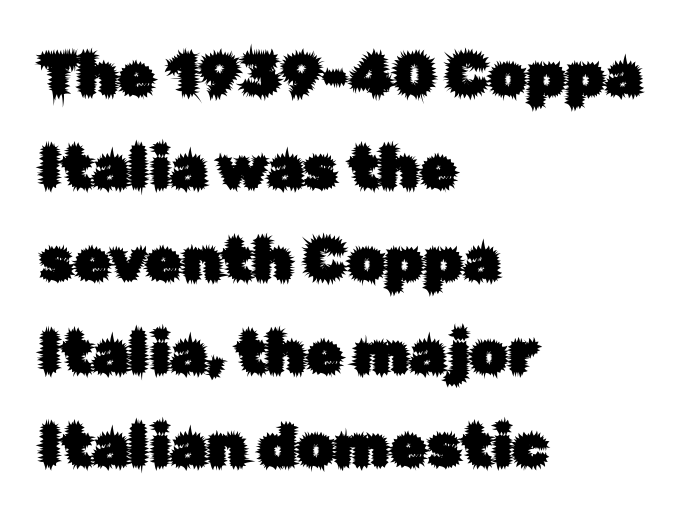
{"serif": "no", "italic": "no", "width": "normal", "stroke_contrast": "low", "x_height": "medium", "monospaced": "no", "underline": "no", "align": "left", "line_spacing": "normal", "line_spacing_ratio": 1.57, "letter_spacing": "normal", "letter_spacing_em": 0.0, "glyph_px": 59}
